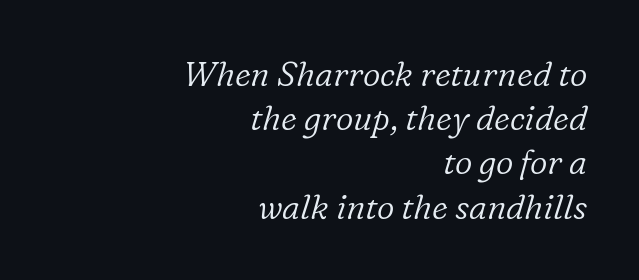
{"serif": "yes", "italic": "yes", "lean": "right", "slant_degrees": 16, "bold": "no", "weight": "light", "width": "normal", "stroke_contrast": "low", "x_height": "medium", "monospaced": "no", "underline": "no", "align": "right", "line_spacing": "normal", "line_spacing_ratio": 1.3, "letter_spacing": "normal", "letter_spacing_em": 0.0, "glyph_px": 34}
